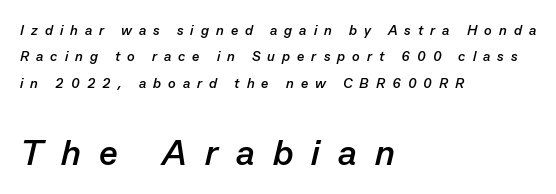
{"italic": "yes", "lean": "right", "slant_degrees": 13, "bold": "yes", "weight": "semibold", "width": "normal", "stroke_contrast": "low", "x_height": "medium", "monospaced": "no", "underline": "no", "align": "left", "line_spacing_ratio": 1.89, "letter_spacing": "wide", "letter_spacing_em": 0.5, "larger_block": "second", "size_ratio": 2.57, "glyph_px": 36}
